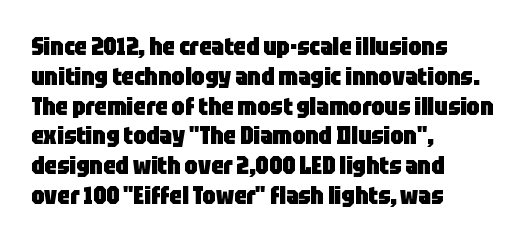
Every character sits straight up, as roman type does. This rendering uses left alignment, leaving the right contour irregular. Letters rest on an invisible, unmarked baseline. The passage shown has conventional tracking throughout. Pretty heavy lettering here — definitely bold.
